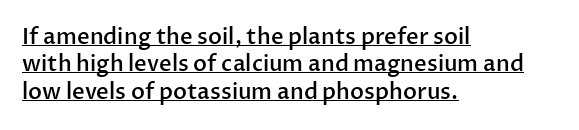
{"italic": "no", "bold": "semi", "underline": "yes", "align": "left", "line_spacing": "normal", "line_spacing_ratio": 1.25, "letter_spacing": "normal", "letter_spacing_em": 0.0, "glyph_px": 22}
